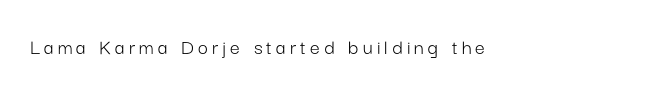
Q: Is the text bold? A: No.
Q: Is the text italic (slanted)? A: No, it is upright.
Q: Is the text underlined? A: No.
